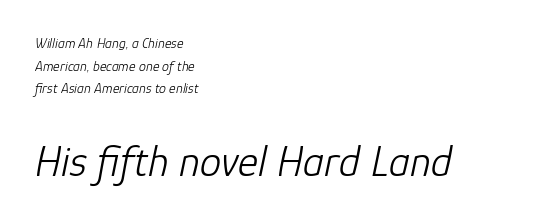
Scale increases going downward across the two blocks. A normal amount of white space separates one row of letters from the next. You could call the tracking neutral — neither tight nor loose. Caption: face not bold, strokes unweighted.
